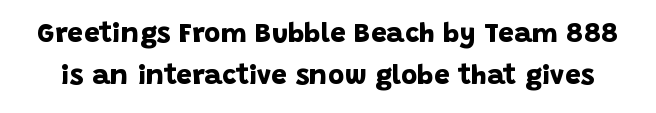
{"serif": "no", "bold": "yes", "weight": "bold", "width": "normal", "stroke_contrast": "low", "x_height": "large", "monospaced": "no", "underline": "no", "line_spacing": "normal", "line_spacing_ratio": 1.49, "letter_spacing": "normal", "letter_spacing_em": 0.0, "glyph_px": 28}
